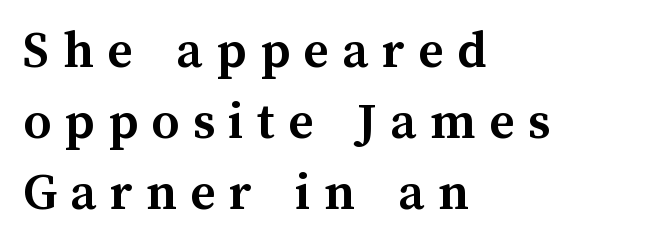
These lines are set flush left with a ragged right edge. Weight check: bold — yes, fully. This sample keeps an unexceptional amount of space between lines. Tracking value appears strongly positive — letters spread wide.
